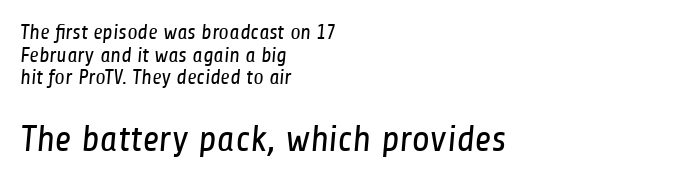
The image shows 37 px regular-weight, condensed sans-serif type; set left-aligned, tight line spacing (1.08x), normal letter spacing, not underlined; the second (bottom) block is 1.76x larger; low stroke contrast and a medium x-height.
